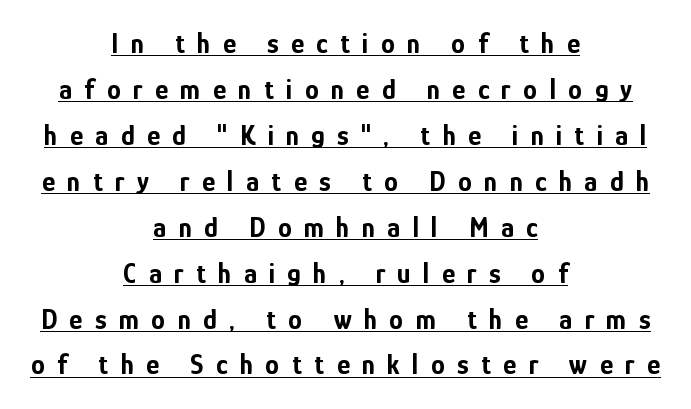
The image shows 28 px bold, condensed sans-serif type, upright; set centered, normal line spacing (1.64x), unusually wide letter spacing (+0.44 em), underlined; low stroke contrast and a medium x-height.
